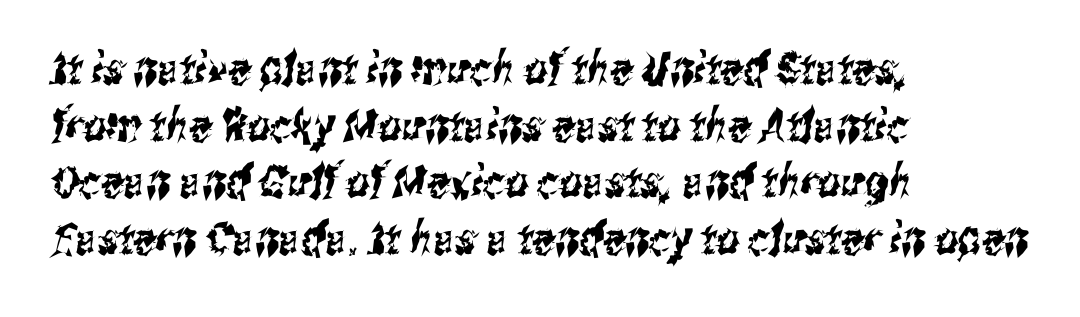
Descender tails drop into unmarked territory. All the whitespace from short lines collects on the right. Examine the stroke ends and you'll find no serifs. Looks like regular typesetting: each glyph gets only the width it needs.
